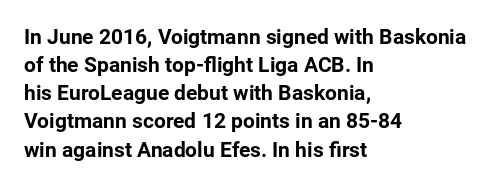
Anything drawn beneath the words? Only blank space. Evenly set lines give the paragraph a standard silhouette. In CSS terms this would be text-align: left. The font's upright variant was chosen for this text. Strokes here are thick enough to call this a true bold.
